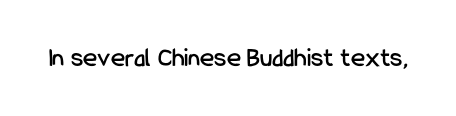
This rendering leaves character spacing at its baseline value. Has an underline been added? It has not. No italicization has been applied; the sample stays upright.
